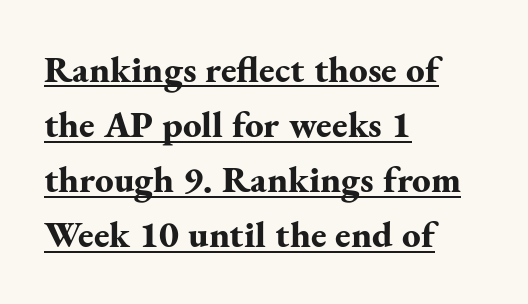
{"serif": "yes", "italic": "no", "bold": "yes", "weight": "bold", "width": "normal", "stroke_contrast": "medium", "x_height": "small", "monospaced": "no", "underline": "yes", "align": "left", "line_spacing": "normal", "line_spacing_ratio": 1.49, "letter_spacing": "normal", "letter_spacing_em": 0.0, "glyph_px": 37}
